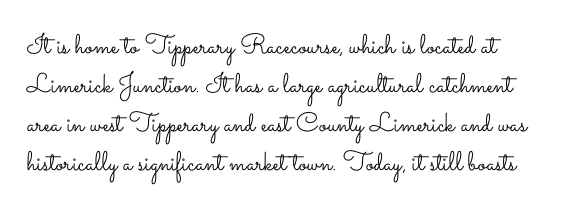
The image shows 27 px text type; set normal line spacing (1.44x), normal letter spacing, not underlined.
